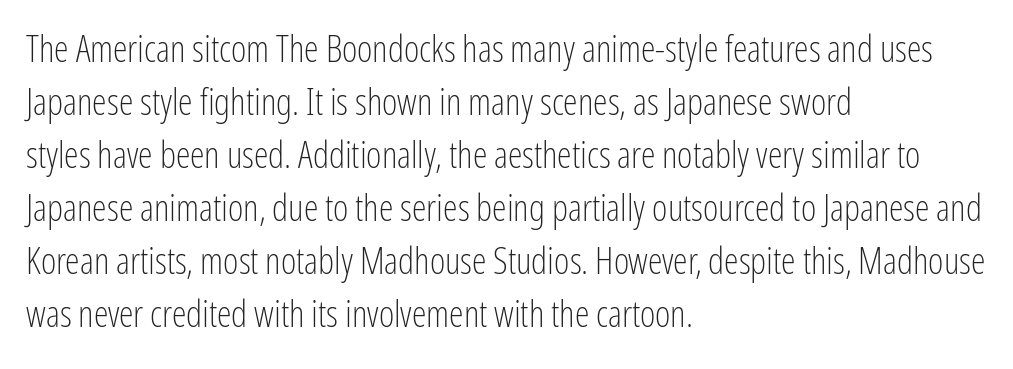
Q: Is the text bold? A: No.
Q: Is the text italic (slanted)? A: No, it is upright.
Q: Is the typeface a serif or a sans-serif typeface? A: Sans-serif.
Q: Is the text underlined? A: No.
Q: How is the paragraph aligned? A: Left-aligned.
Q: Is the spacing between letters normal or unusually wide? A: Normal.
Q: Is the spacing between lines tight, normal or loose? A: Normal.
Q: Width (condensed, normal, or wide)? A: Condensed.
Q: Stroke contrast? A: Low.
Q: x-height? A: Medium.
Q: Monospaced? A: No.
